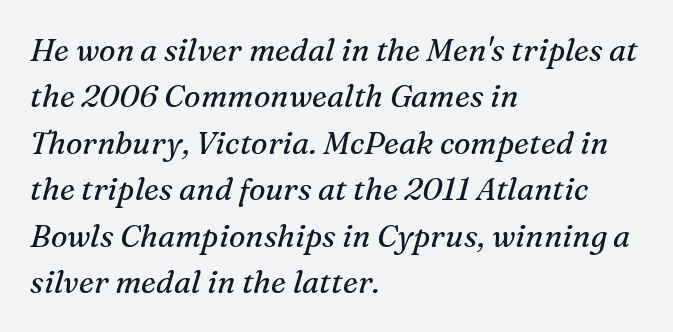
Is there much room between lines? A standard amount, neither cramped nor airy. This sample has the flowing, uneven cadence of proportional lettering. Letters have the restrained weight of plain body copy at most. Descenders are the only things crossing below the line. This rendering employs a face with finishing strokes, i.e., a serif.
